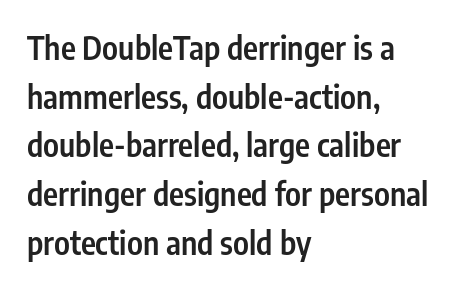
{"serif": "no", "italic": "no", "bold": "semi", "weight": "semibold", "width": "condensed", "stroke_contrast": "low", "x_height": "medium", "monospaced": "no", "underline": "no", "align": "left", "line_spacing": "normal", "line_spacing_ratio": 1.52, "letter_spacing": "normal", "letter_spacing_em": 0.0, "glyph_px": 32}
